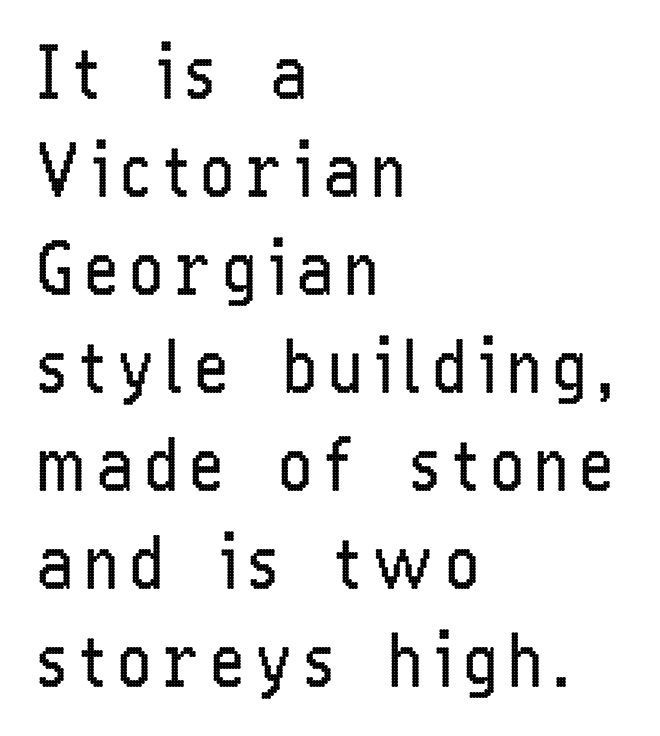
The image shows 71 px regular-weight, condensed sans-serif type, upright; set left-aligned, normal line spacing (1.38x), not underlined; low stroke contrast and a medium x-height.
